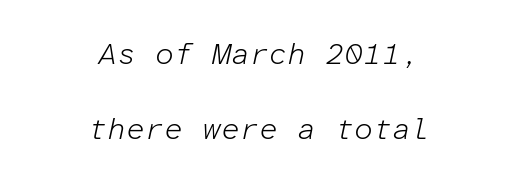
{"italic": "yes", "lean": "right", "slant_degrees": 12, "bold": "no", "weight": "light", "width": "normal", "stroke_contrast": "low", "x_height": "medium", "monospaced": "yes", "underline": "no", "align": "center", "line_spacing": "loose", "line_spacing_ratio": 2.49, "letter_spacing": "normal", "letter_spacing_em": 0.0, "glyph_px": 30}
